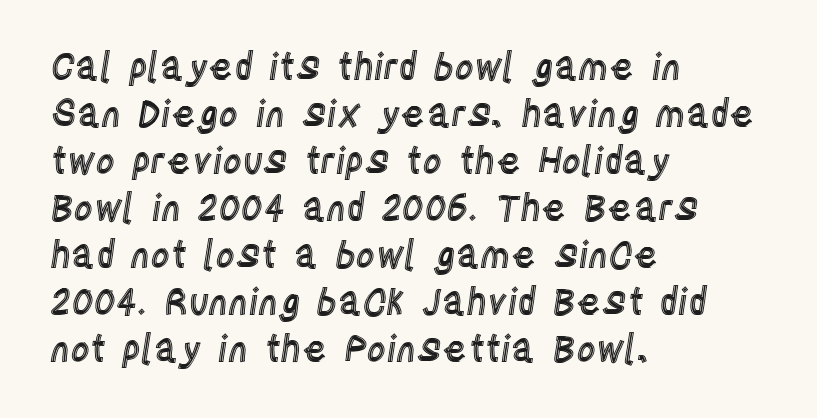
The image shows 37 px condensed type; set left-aligned, normal line spacing (1.27x), normal letter spacing, not underlined; a large x-height.
